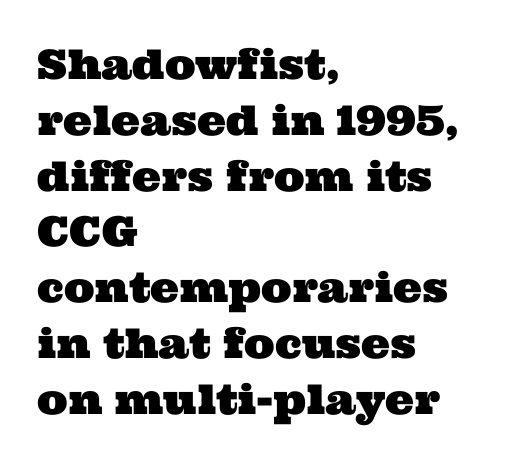
Words float on clear page, feet unadorned. You could call the tracking neutral — neither tight nor loose. Yep, those are serifs on the letters. The compositor pushed each line to the left boundary. The vertical gap from one line to the next is medium. The face used here is proportionally spaced, like ordinary book or web type.
